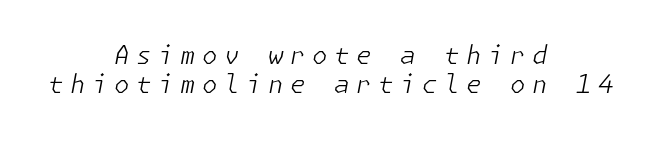
{"italic": "yes", "lean": "right", "slant_degrees": 11, "bold": "no", "underline": "no", "align": "center", "line_spacing_ratio": 1.18, "letter_spacing": "wide", "letter_spacing_em": 0.26, "glyph_px": 25}
